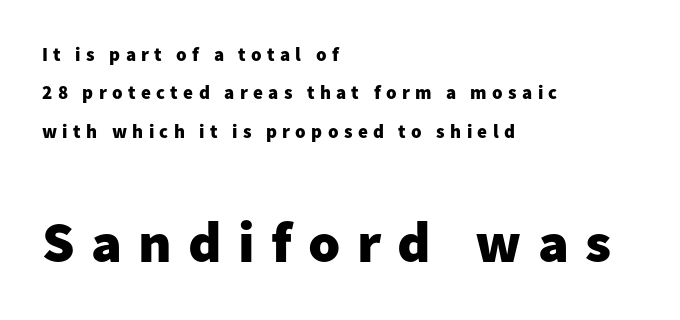
{"serif": "no", "italic": "no", "bold": "yes", "weight": "heavy", "width": "normal", "stroke_contrast": "low", "x_height": "medium", "monospaced": "no", "underline": "no", "align": "left", "line_spacing": "loose", "line_spacing_ratio": 2.02, "letter_spacing": "wide", "letter_spacing_em": 0.28, "larger_block": "second", "size_ratio": 3.05, "glyph_px": 58}
